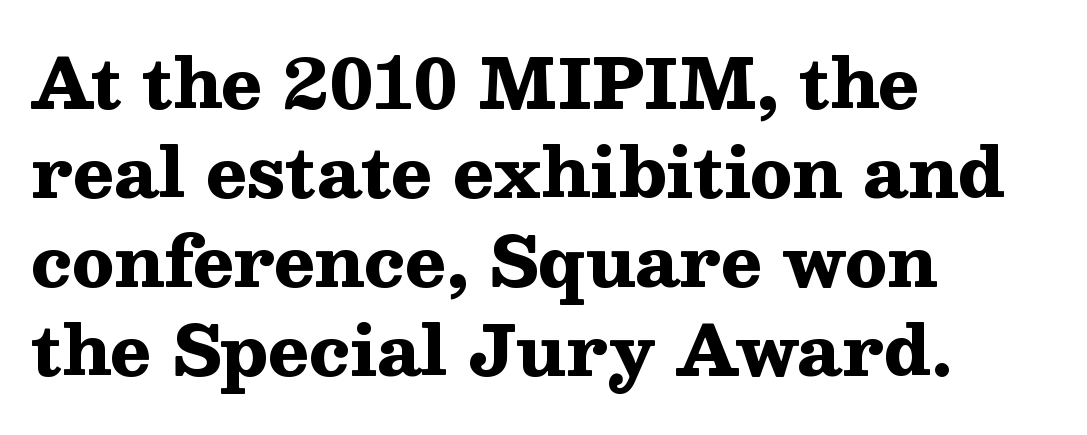
A clean baseline with only descenders dipping below it. You could not count columns in this text — the font is proportionally spaced. Quick note: interline space is typical. Characters remain perfectly vertical along every line.
